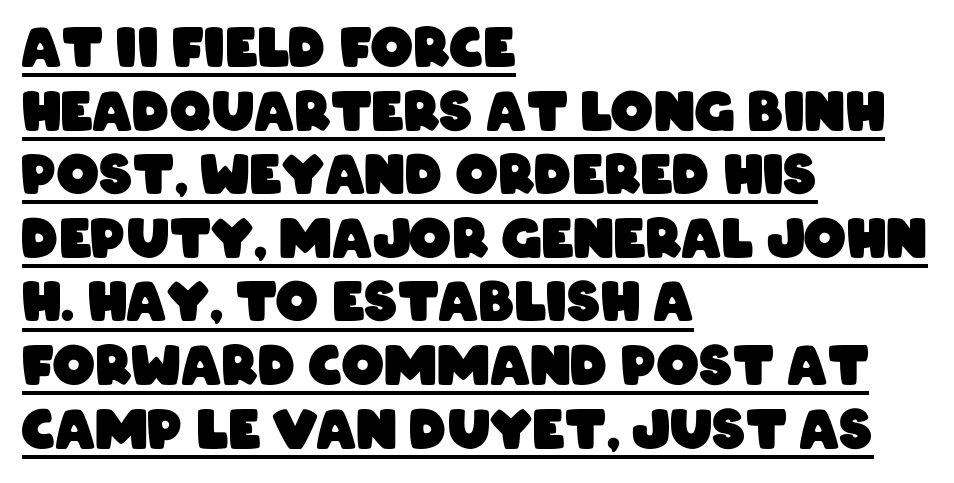
The image shows 53 px heavy, condensed sans-serif type; set left-aligned, line spacing 1.2x, normal letter spacing, underlined; low stroke contrast and a large x-height.
